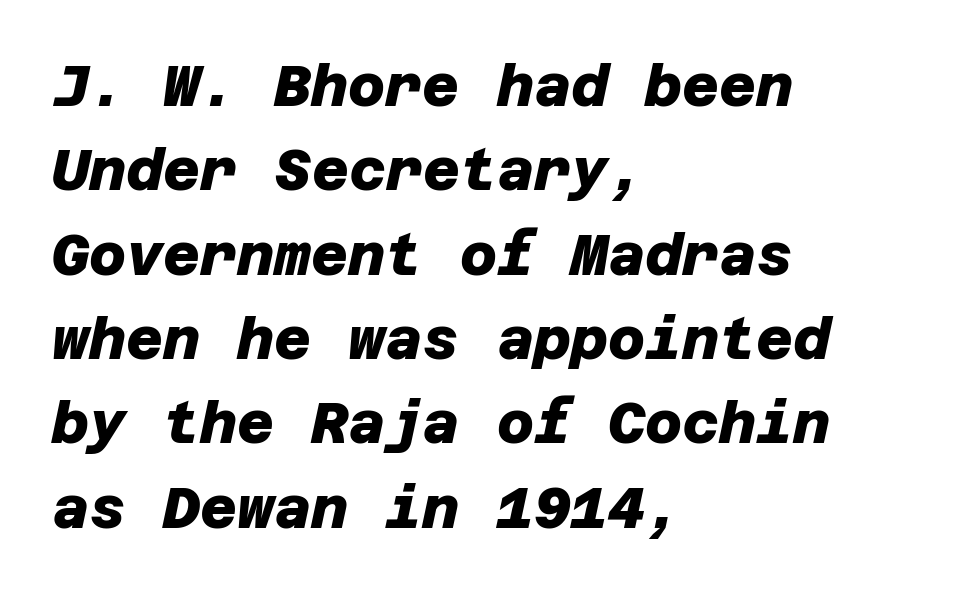
Q: Is the text bold? A: Yes.
Q: Is the typeface a serif or a sans-serif typeface? A: Sans-serif.
Q: Is the text underlined? A: No.
Q: How is the paragraph aligned? A: Left-aligned.
Q: Is the spacing between letters normal or unusually wide? A: Normal.
Q: Is the spacing between lines tight, normal or loose? A: Normal.
Q: Width (condensed, normal, or wide)? A: Normal.
Q: Stroke contrast? A: Low.
Q: x-height? A: Large.
